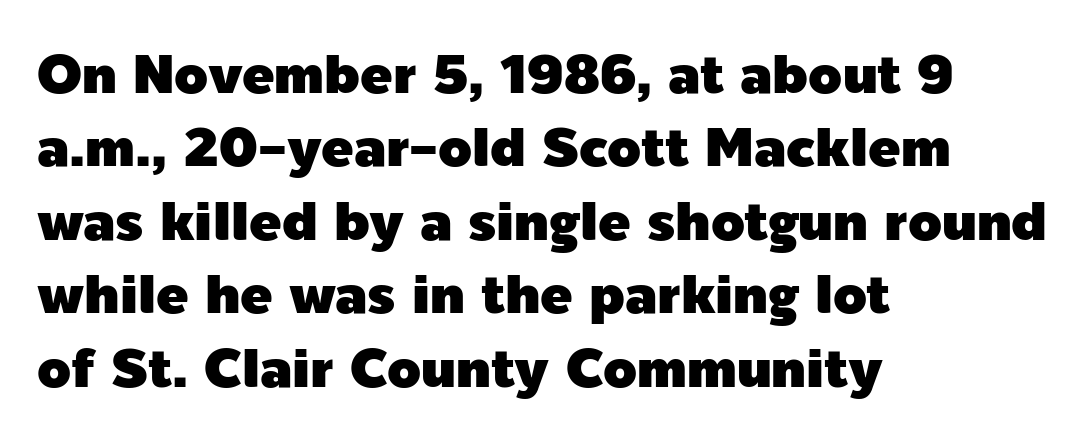
The image shows 54 px sans-serif type, upright; set left-aligned, normal line spacing (1.36x), normal letter spacing, not underlined; a medium x-height.
